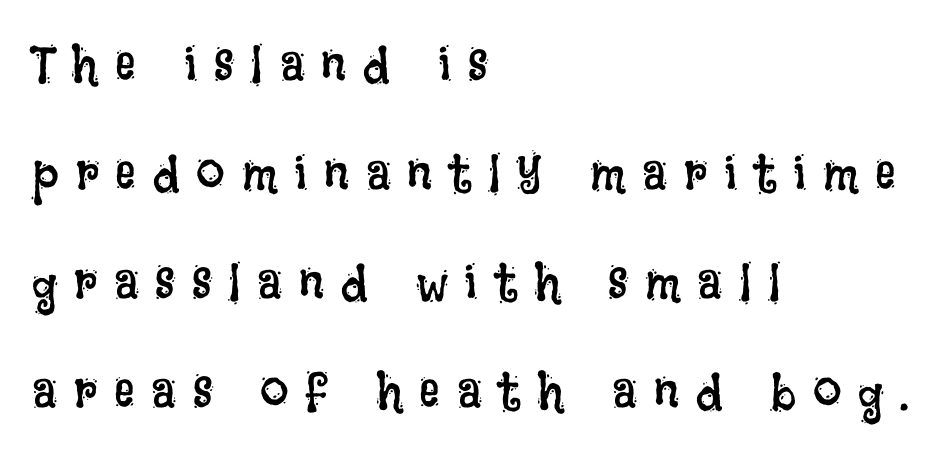
The image shows 51 px regular-weight, condensed type, upright; set left-aligned, loose line spacing (2.14x), unusually wide letter spacing (+0.33 em), not underlined; low stroke contrast and a large x-height.
